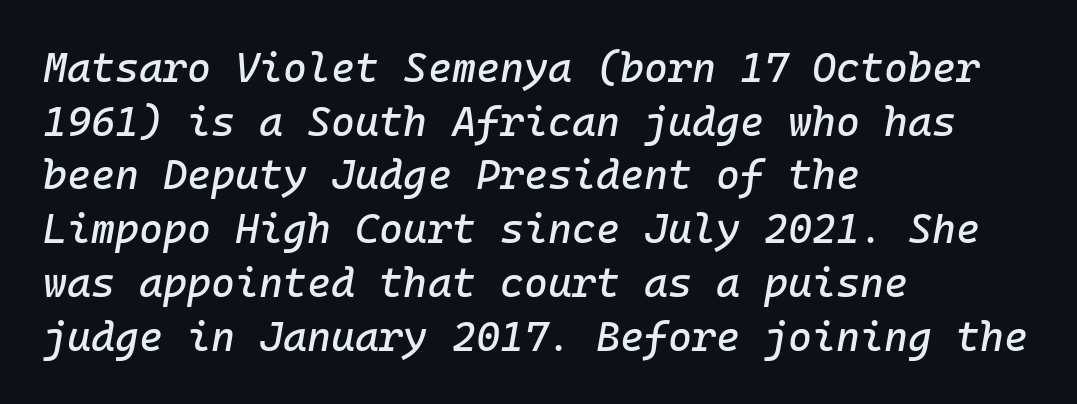
Do the characters align in a grid? Yes, the font is monospaced. Short and long lines alike share a common starting point at left. The string is rendered with underlining switched off. Vertical spacing — default. This rendering leaves character spacing at its baseline value.
